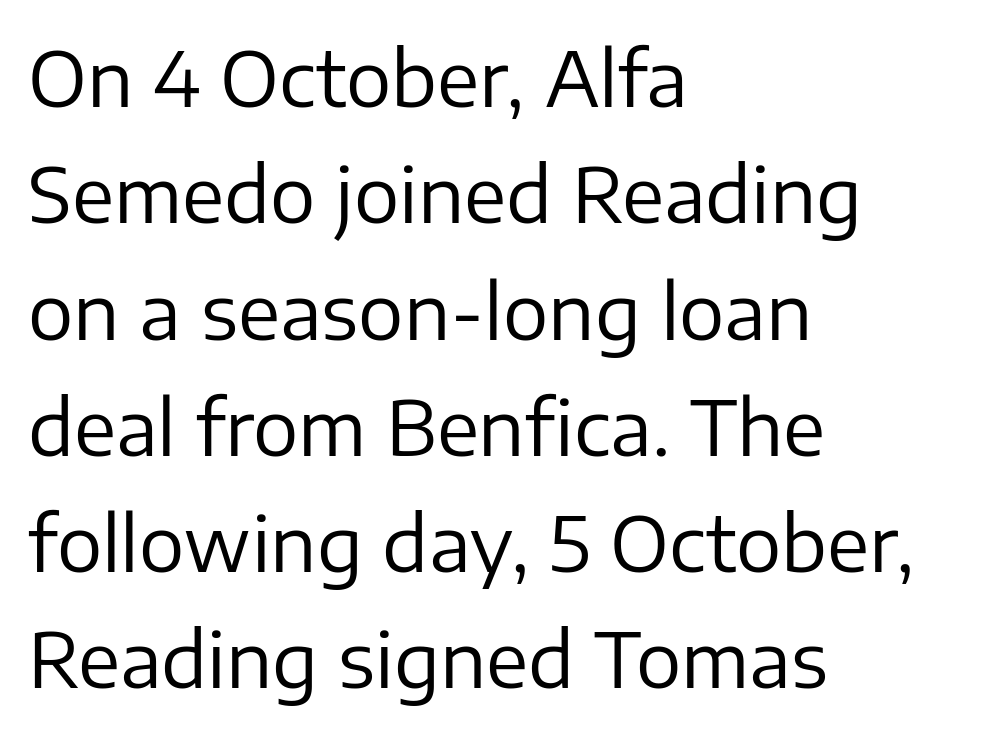
The face used here is proportionally spaced, like ordinary book or web type. The strokes carry an ordinary text weight at most. The zone under the glyphs is completely vacant. Casual observation: everything's shoved over to the left. Italic: no, the glyphs are upright roman. Honestly, the row spacing looks completely unremarkable.
